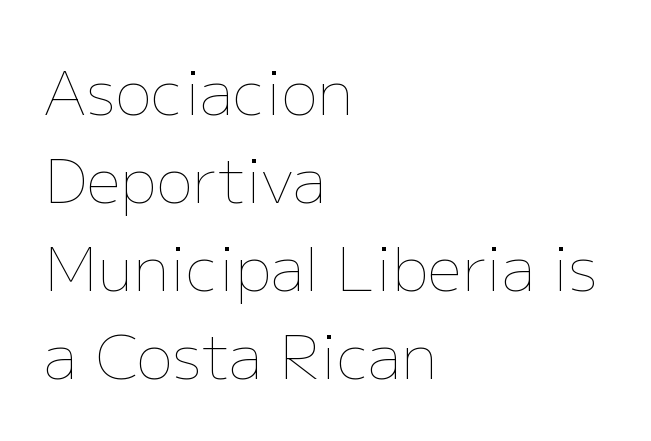
Nobody touched the tracking dial on this one. Each stroke keeps to a modest, everyday thickness or less. Notice how descenders clear the ascenders below comfortably — that's standard leading. Reading down the block, your eye returns to a fixed left position each line. This is roman type, the default non-slanted kind.
